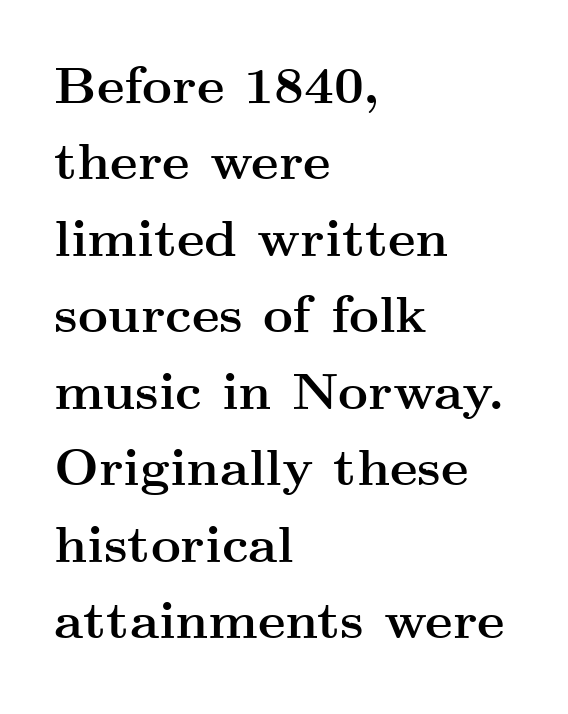
{"serif": "yes", "italic": "no", "bold": "yes", "weight": "semibold", "width": "wide", "stroke_contrast": "medium", "x_height": "small", "monospaced": "no", "underline": "no", "align": "left", "line_spacing": "normal", "line_spacing_ratio": 1.47, "letter_spacing": "normal", "letter_spacing_em": 0.0, "glyph_px": 52}
